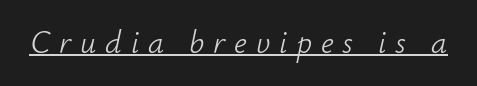
Q: Is the text bold? A: No.
Q: Is the text italic (slanted)? A: Yes, it leans right by about 12 degrees.
Q: Is the text underlined? A: Yes.
Q: Is the spacing between letters normal or unusually wide? A: Unusually wide.
Q: Width (condensed, normal, or wide)? A: Normal.
Q: Stroke contrast? A: Low.
Q: x-height? A: Small.
Q: Monospaced? A: No.
